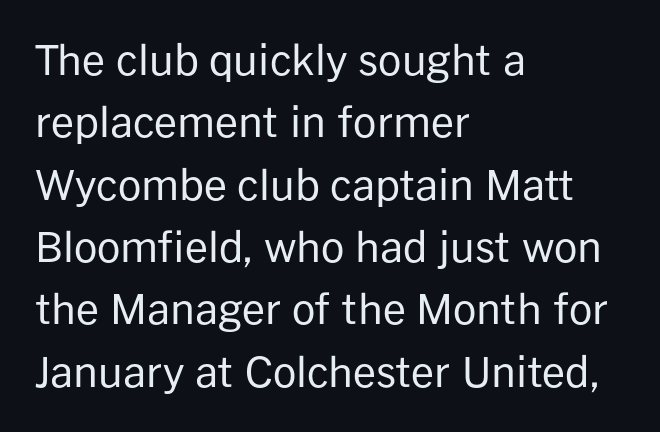
{"serif": "no", "italic": "no", "bold": "no", "weight": "regular", "width": "normal", "stroke_contrast": "low", "x_height": "medium", "monospaced": "no", "underline": "no", "align": "left", "line_spacing": "normal", "line_spacing_ratio": 1.52, "letter_spacing": "normal", "letter_spacing_em": 0.0, "glyph_px": 41}
